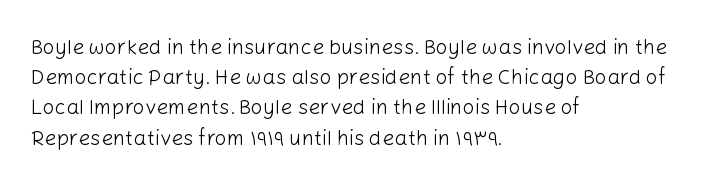
Regarding leading, the lines here are spaced in the standard way. Underline: absent. A classic flush-left, rag-right setting is used for this passage. Every character sits straight up, as roman type does.
